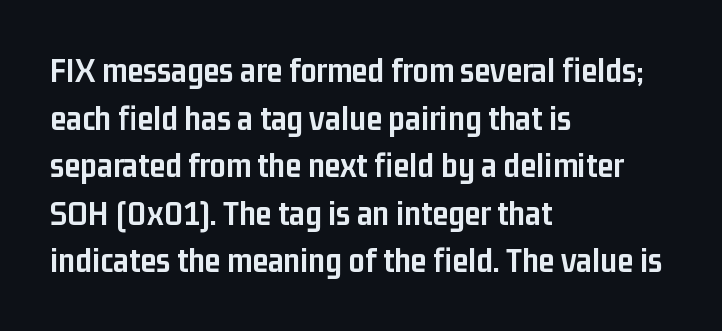
Q: Is the text bold? A: Yes.
Q: Is the text italic (slanted)? A: No, it is upright.
Q: Is the typeface a serif or a sans-serif typeface? A: Sans-serif.
Q: Is the text underlined? A: No.
Q: How is the paragraph aligned? A: Left-aligned.
Q: Is the spacing between letters normal or unusually wide? A: Normal.
Q: Is the spacing between lines tight, normal or loose? A: Normal.
Q: Width (condensed, normal, or wide)? A: Condensed.
Q: Stroke contrast? A: Low.
Q: x-height? A: Medium.
Q: Monospaced? A: No.
